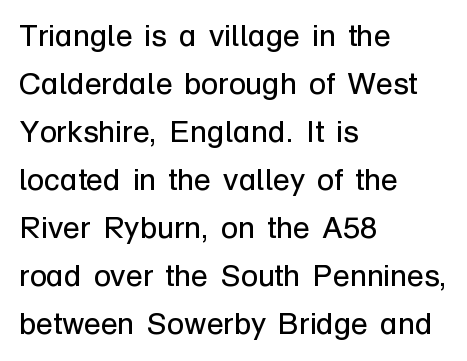
{"serif": "no", "italic": "no", "bold": "no", "weight": "regular", "width": "normal", "stroke_contrast": "low", "x_height": "medium", "monospaced": "no", "underline": "no", "align": "left", "line_spacing": "normal", "line_spacing_ratio": 1.55, "letter_spacing": "normal", "letter_spacing_em": 0.0, "glyph_px": 31}
